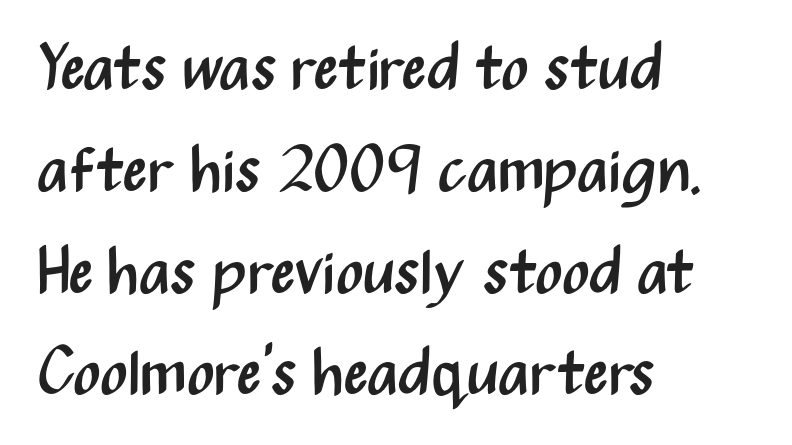
Casual observation: everything's shoved over to the left. Is this a fixed-width face? No — the glyphs have proportional, varying widths. The space directly below the letters is spotless. This is roman type, the default non-slanted kind.
